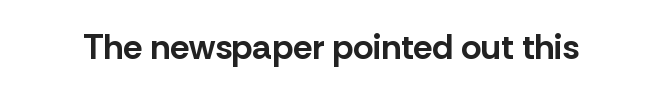
Tall strokes in this sample are plumb rather than angled. Varying glyph widths throughout — classic text-font behaviour. Default kerning and tracking; the words read as compact shapes. Its strokes are broad and dark, the hallmark of bold type. Quick note: underline off.
